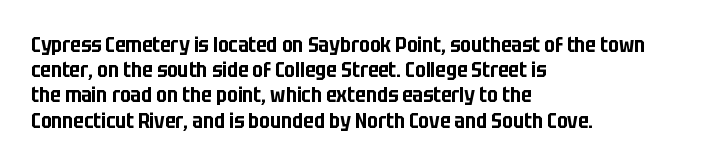
Q: Is the text italic (slanted)? A: No, it is upright.
Q: Is the text underlined? A: No.
Q: How is the paragraph aligned? A: Left-aligned.
Q: Is the spacing between letters normal or unusually wide? A: Normal.
